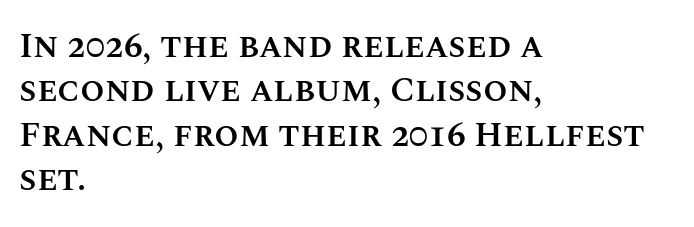
The image shows 35 px semibold type, upright; set left-aligned, normal line spacing (1.27x), normal letter spacing, not underlined; medium stroke contrast and a large x-height.
